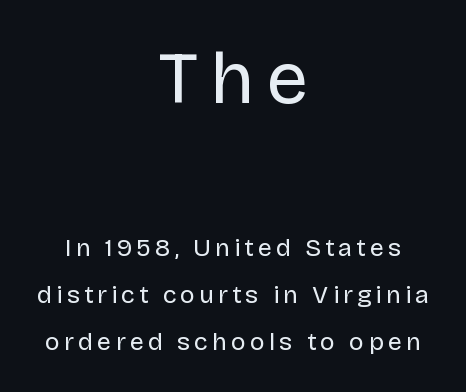
Here the designer chose a conventional face with non-uniform glyph widths. Any mark beneath the type? The region is blank. The paragraph shown floats in the horizontal middle. Caption: upper text group enlarged, lower text group reduced. These lines were composed using upright roman letters. Observe the absence of serifs on each vertical stroke in this sample.
